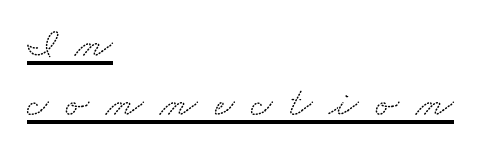
The image shows 43 px wide type; set left-aligned, normal line spacing (1.38x), unusually wide letter spacing (+0.4 em), underlined; low stroke contrast and a small x-height.
